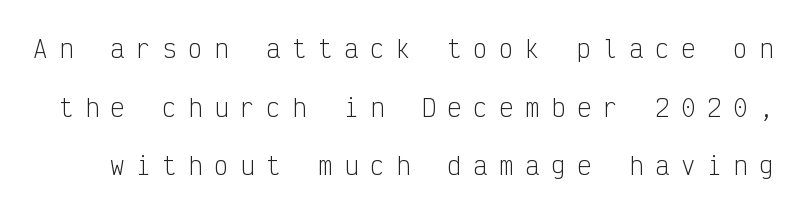
Q: Is the text bold? A: No.
Q: Is the text italic (slanted)? A: No, it is upright.
Q: Is the text underlined? A: No.
Q: Is the spacing between letters normal or unusually wide? A: Unusually wide.
Q: Is the spacing between lines tight, normal or loose? A: Loose.
